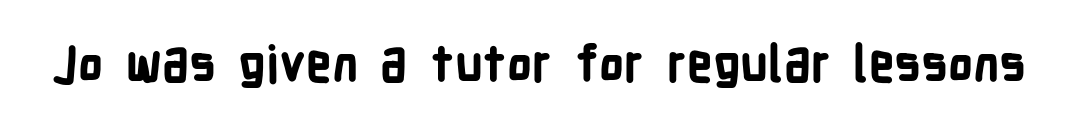
The image shows 50 px bold, condensed sans-serif type, upright; set normal letter spacing, not underlined; low stroke contrast and a medium x-height.
